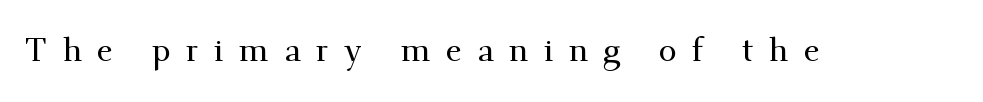
The rendering uses natural spacing where letterforms have individual widths. The glyphs are unaccompanied by any horizontal stroke below them. The typography opts for an upright posture over an oblique one. The passage shown has open, widely tracked lettering throughout.
